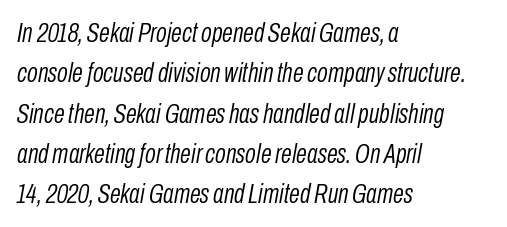
Note the varied advance widths — an 'i' is clearly narrower than an 'm'. The specimen omits any rule beneath the text block's lines. The designer left line spacing at the default. Tall strokes in this sample are angled rather than plumb.
